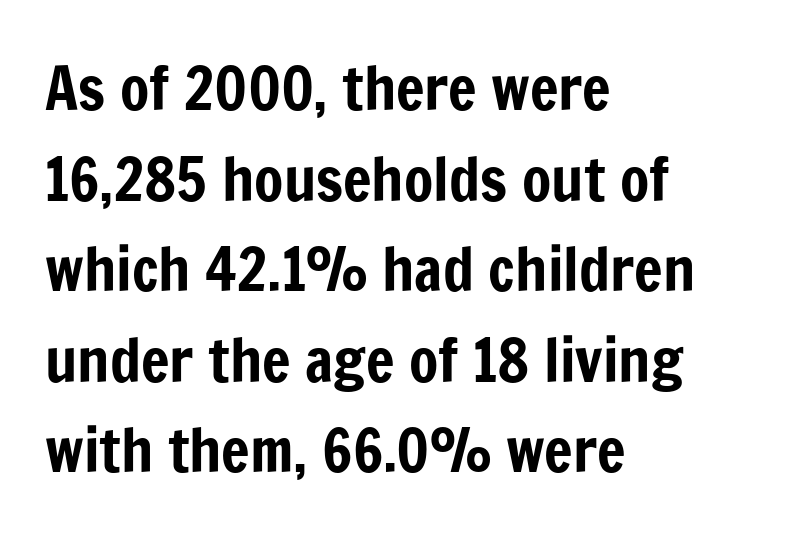
Q: Is the text italic (slanted)? A: No, it is upright.
Q: Is the typeface a serif or a sans-serif typeface? A: Sans-serif.
Q: Is the text underlined? A: No.
Q: How is the paragraph aligned? A: Left-aligned.
Q: Is the spacing between letters normal or unusually wide? A: Normal.
Q: Is the spacing between lines tight, normal or loose? A: Normal.
Q: Width (condensed, normal, or wide)? A: Condensed.
Q: Stroke contrast? A: Low.
Q: x-height? A: Medium.
Q: Monospaced? A: No.
